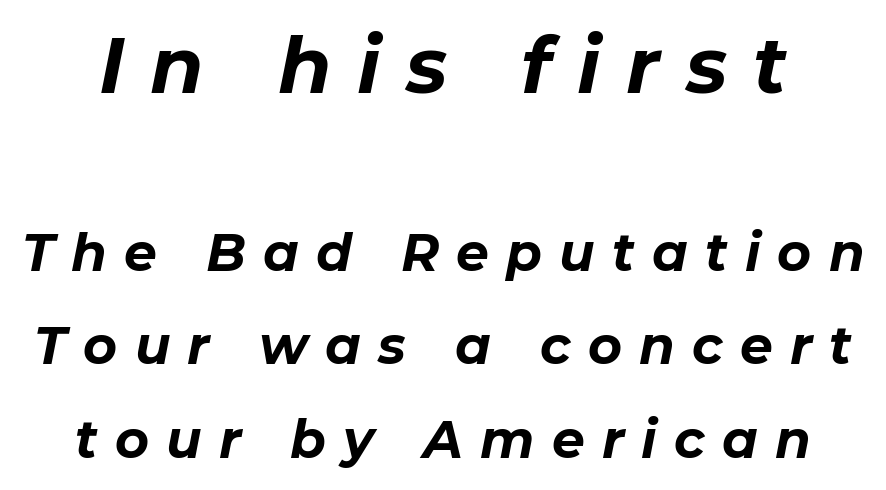
The image shows 78 px bold type, italic (leaning right); set line spacing 1.8x, unusually wide letter spacing (+0.33 em), not underlined; the first (top) block is 1.5x larger; low stroke contrast and a medium x-height.
